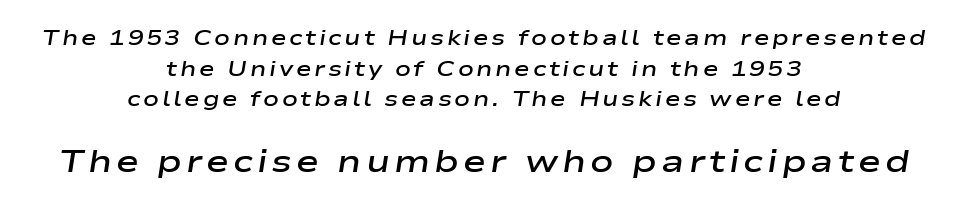
Q: Is the text bold? A: Semi-bold.
Q: Is the text italic (slanted)? A: Yes, it leans right by about 9 degrees.
Q: Is the text underlined? A: No.
Q: How is the paragraph aligned? A: Centered.
Q: Is the spacing between lines tight, normal or loose? A: Normal.
Q: Which block of text is set in a larger size, the first (top) or the second (bottom)? A: The second (bottom) one.
Q: Width (condensed, normal, or wide)? A: Wide.
Q: Stroke contrast? A: Low.
Q: x-height? A: Medium.
Q: Monospaced? A: No.
